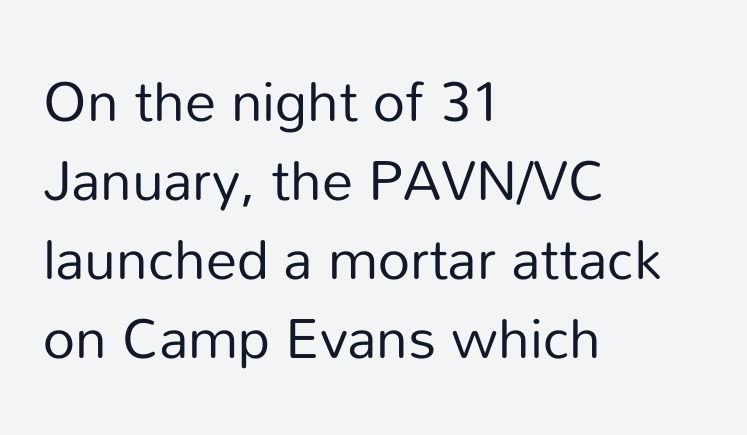
The face used here is a sans, in the tradition of grotesques and geometrics. Each stroke keeps to a modest, everyday thickness or less. No italicization has been applied; the sample stays upright. The leading is moderate, giving the passage an even texture. Beneath every word, the page is bare.
